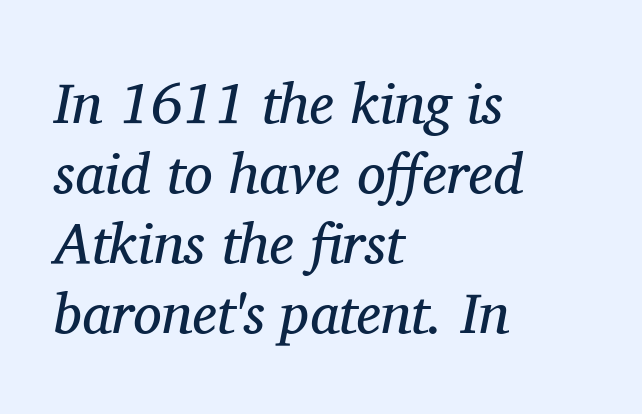
The space directly below the letters is spotless. Note the varied advance widths — an 'i' is clearly narrower than an 'm'. Old-style or modern, the face here clearly has serifs. The weight would be labelled regular, book, light, or lighter still. The tracking reads as untouched default to a designer's eye. The rag falls on the right side of this text block.
